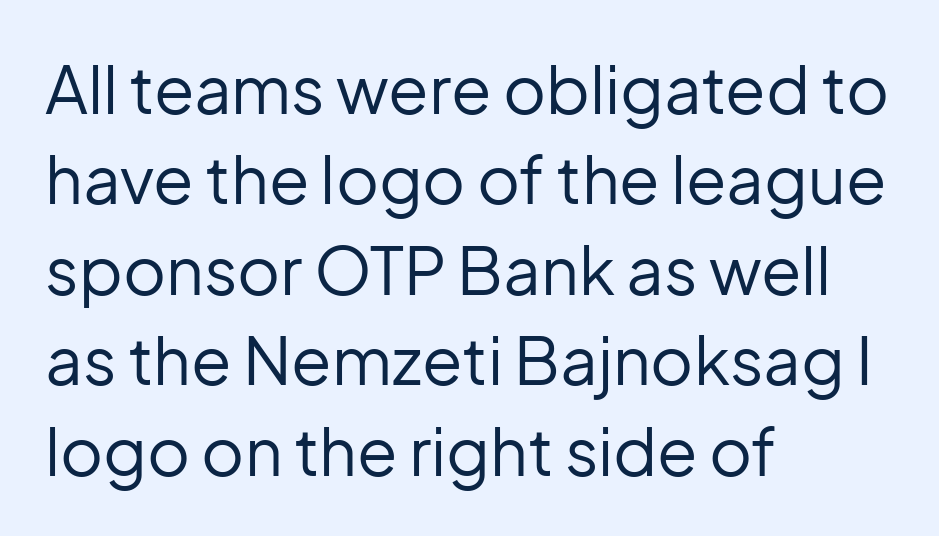
{"serif": "no", "italic": "no", "bold": "no", "weight": "regular", "width": "normal", "stroke_contrast": "low", "x_height": "medium", "monospaced": "no", "underline": "no", "align": "left", "line_spacing": "normal", "line_spacing_ratio": 1.37, "letter_spacing": "normal", "letter_spacing_em": 0.0, "glyph_px": 66}
